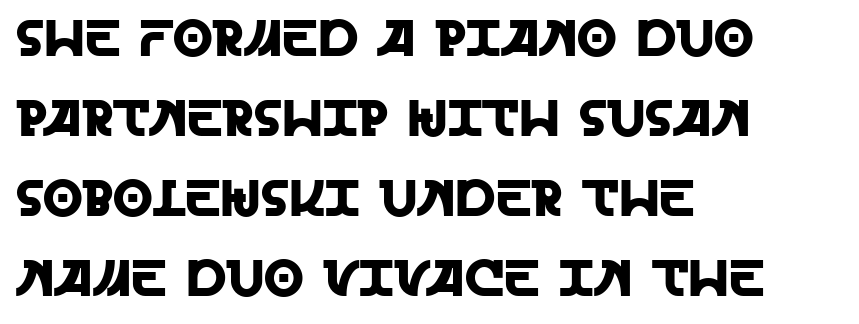
Quick note: underline off. Every row of glyphs begins at an identical x-position on the left. The letters sit at their default tracking, neither squeezed nor spread. Regular leading. When letters stand straight like this, we call the style roman or upright.
